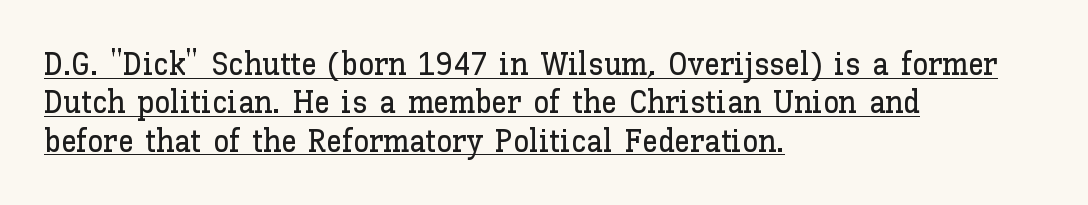
The image shows 32 px text type, upright; set left-aligned, line spacing 1.2x, normal letter spacing, underlined; low stroke contrast and a medium x-height.
